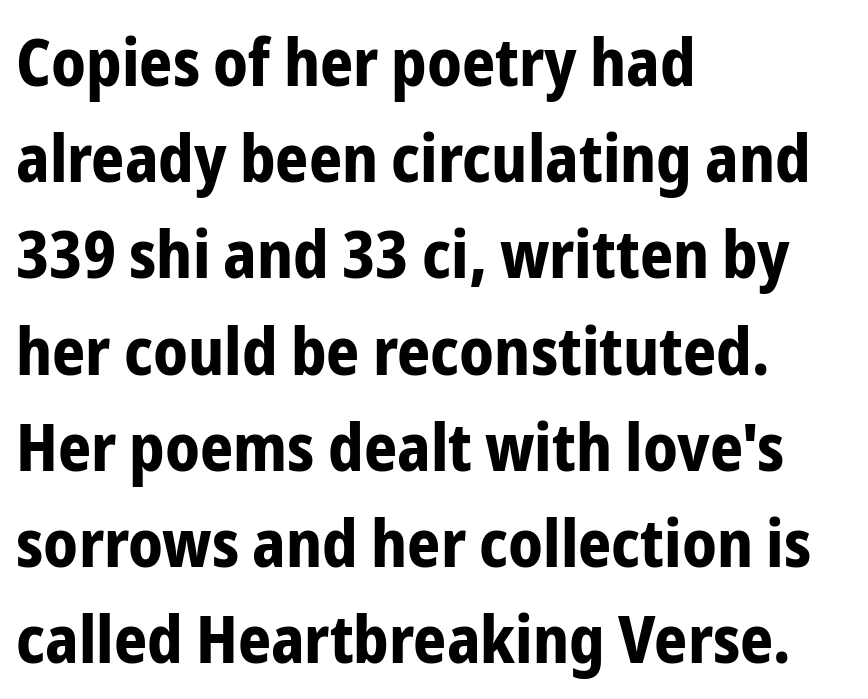
Q: Is the text bold? A: Yes.
Q: Is the text italic (slanted)? A: No, it is upright.
Q: Is the typeface a serif or a sans-serif typeface? A: Sans-serif.
Q: Is the text underlined? A: No.
Q: How is the paragraph aligned? A: Left-aligned.
Q: Is the spacing between letters normal or unusually wide? A: Normal.
Q: Is the spacing between lines tight, normal or loose? A: Normal.
Q: Width (condensed, normal, or wide)? A: Condensed.
Q: Stroke contrast? A: Low.
Q: x-height? A: Medium.
Q: Monospaced? A: No.
